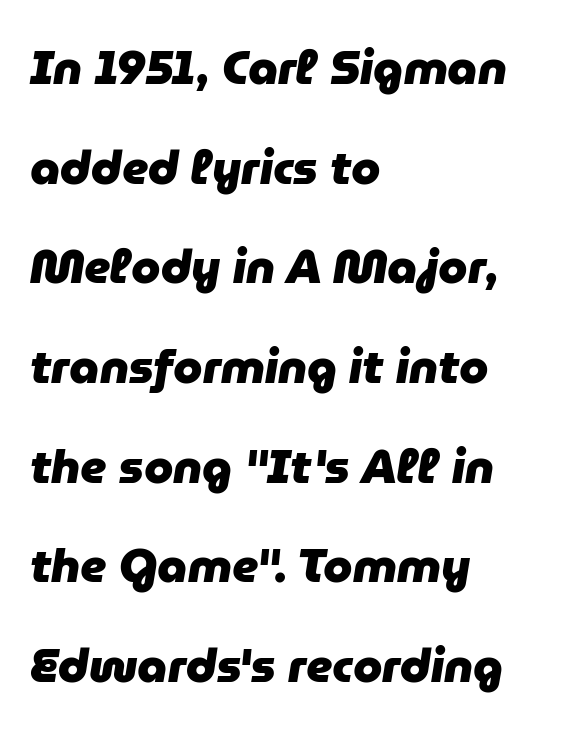
Typographic density is high because the face is bold. The space beneath each line is pristine and unruled. How would I describe the line gaps? Wide and relaxed. The horizontal fit of the characters is conventional and even. The letters are slanted; this is an italic face.
